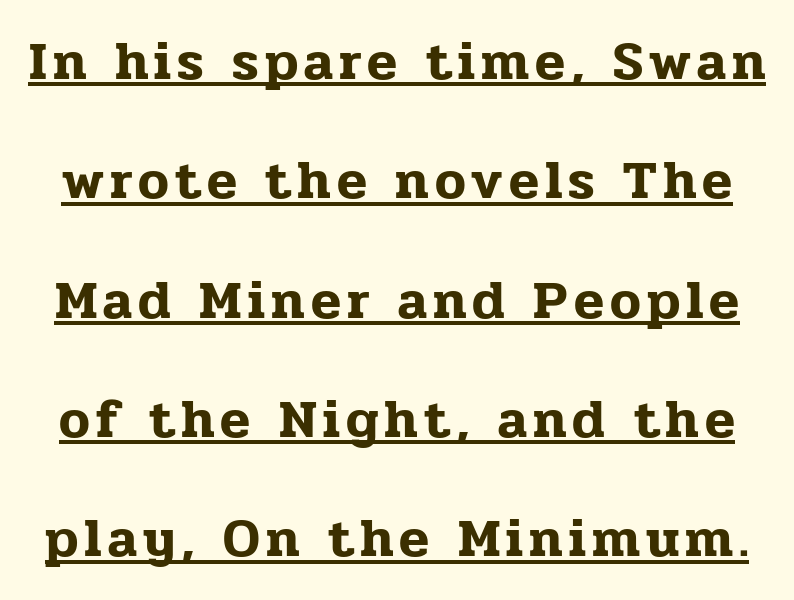
The image shows 55 px serif type, upright; set loose line spacing (2.17x), underlined; low stroke contrast and a medium x-height.
